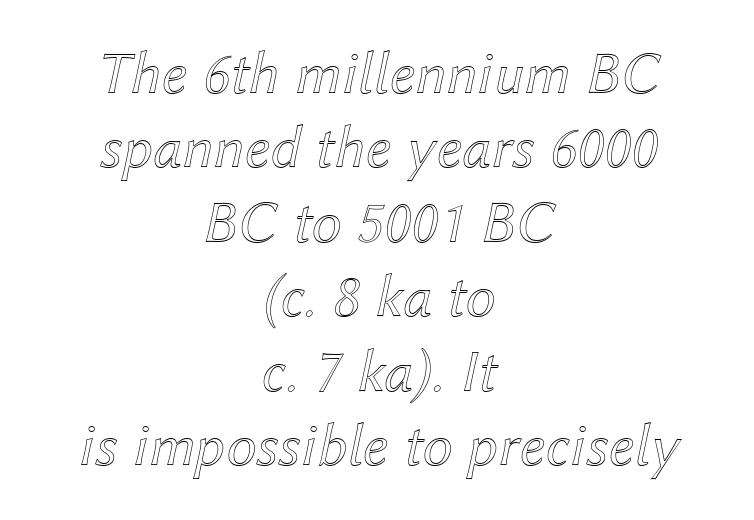
A centered setting, common on invitations and titles, is used for this passage. The tracking reads as untouched default to a designer's eye. Spacing verdict: proportional, widths tailored to each character. The glyphs look as if they've been sheared to an angle.
